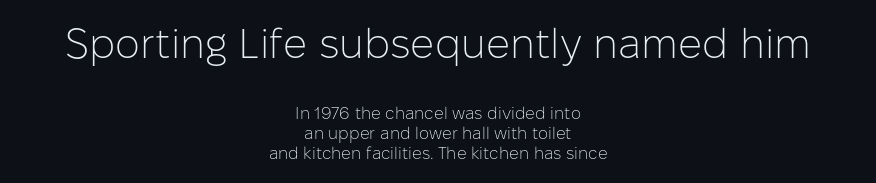
{"serif": "no", "italic": "no", "bold": "no", "weight": "light", "width": "normal", "stroke_contrast": "low", "x_height": "medium", "monospaced": "no", "underline": "no", "align": "center", "line_spacing_ratio": 1.17, "letter_spacing": "normal", "letter_spacing_em": 0.0, "larger_block": "first", "size_ratio": 2.47, "glyph_px": 42}
